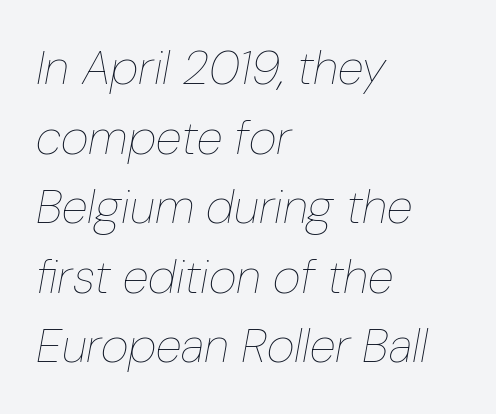
Q: Is the text bold? A: No.
Q: Is the text italic (slanted)? A: Yes, it leans right by about 10 degrees.
Q: Is the text underlined? A: No.
Q: How is the paragraph aligned? A: Left-aligned.
Q: Is the spacing between letters normal or unusually wide? A: Normal.
Q: Is the spacing between lines tight, normal or loose? A: Normal.
Q: Width (condensed, normal, or wide)? A: Condensed.
Q: Stroke contrast? A: Low.
Q: x-height? A: Medium.
Q: Monospaced? A: No.
